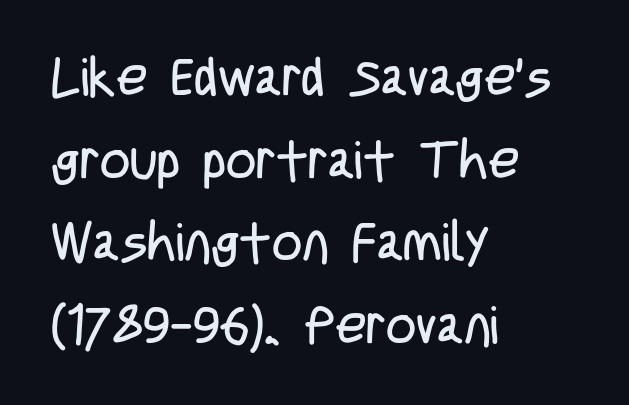
Q: Is the text bold? A: No.
Q: Is the text italic (slanted)? A: No, it is upright.
Q: Is the typeface a serif or a sans-serif typeface? A: Sans-serif.
Q: Is the text underlined? A: No.
Q: How is the paragraph aligned? A: Left-aligned.
Q: Is the spacing between letters normal or unusually wide? A: Normal.
Q: Is the spacing between lines tight, normal or loose? A: Normal.
Q: Width (condensed, normal, or wide)? A: Condensed.
Q: Stroke contrast? A: Low.
Q: x-height? A: Large.
Q: Monospaced? A: No.
